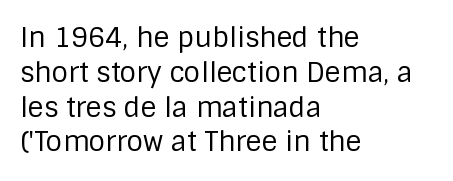
{"italic": "no", "bold": "no", "underline": "no", "align": "left", "line_spacing": "normal", "line_spacing_ratio": 1.29, "letter_spacing": "normal", "letter_spacing_em": 0.0, "glyph_px": 27}
